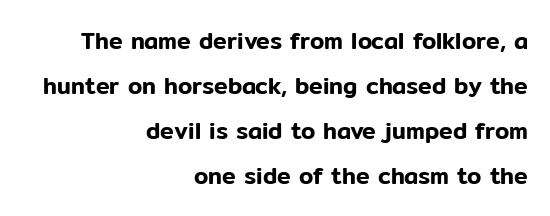
{"italic": "no", "underline": "no", "align": "right", "line_spacing": "loose", "line_spacing_ratio": 1.95, "letter_spacing": "normal", "letter_spacing_em": 0.0, "glyph_px": 23}
